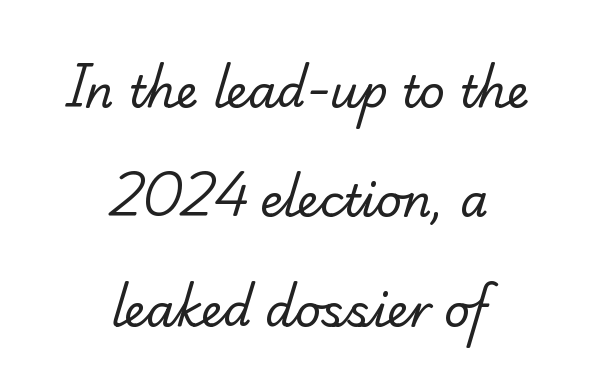
Q: Is the text bold? A: No.
Q: Is the typeface a serif or a sans-serif typeface? A: Serif.
Q: Is the text underlined? A: No.
Q: How is the paragraph aligned? A: Centered.
Q: Is the spacing between letters normal or unusually wide? A: Normal.
Q: Is the spacing between lines tight, normal or loose? A: Loose.
Q: Width (condensed, normal, or wide)? A: Normal.
Q: Stroke contrast? A: Low.
Q: x-height? A: Small.
Q: Monospaced? A: No.
